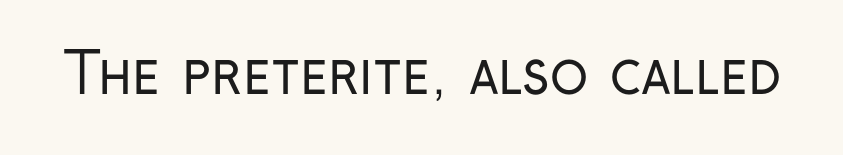
{"serif": "no", "italic": "no", "bold": "no", "weight": "regular", "width": "condensed", "stroke_contrast": "low", "x_height": "medium", "monospaced": "no", "underline": "no", "letter_spacing": "normal", "letter_spacing_em": 0.0, "glyph_px": 56}
